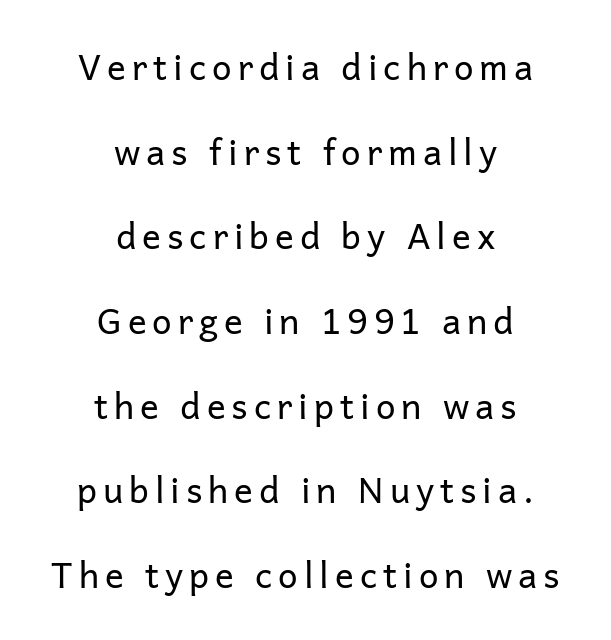
{"serif": "no", "italic": "no", "bold": "no", "weight": "regular", "width": "normal", "stroke_contrast": "low", "x_height": "medium", "monospaced": "no", "underline": "no", "align": "center", "line_spacing": "loose", "line_spacing_ratio": 2.42, "glyph_px": 35}
